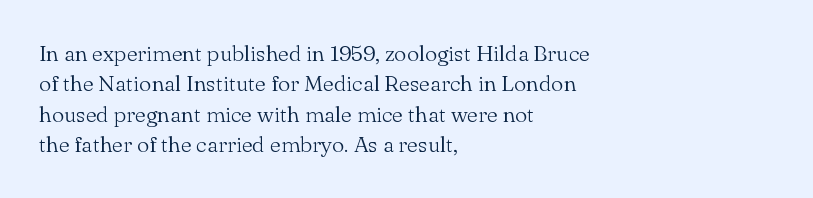
The image shows 22 px text type, upright; set left-aligned, normal line spacing (1.38x), normal letter spacing, not underlined.
